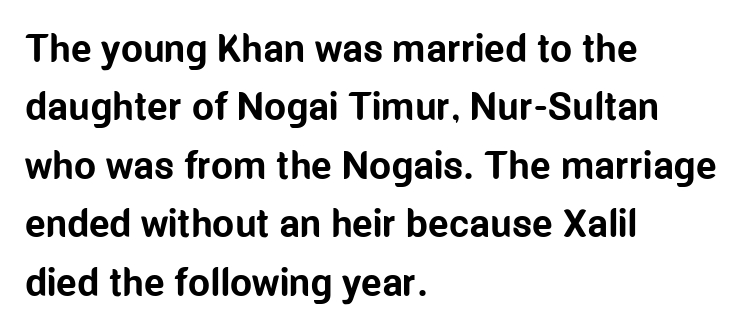
{"serif": "no", "italic": "no", "bold": "yes", "weight": "bold", "width": "condensed", "stroke_contrast": "low", "x_height": "medium", "monospaced": "no", "underline": "no", "align": "left", "line_spacing": "normal", "line_spacing_ratio": 1.5, "letter_spacing": "normal", "letter_spacing_em": 0.0, "glyph_px": 39}
